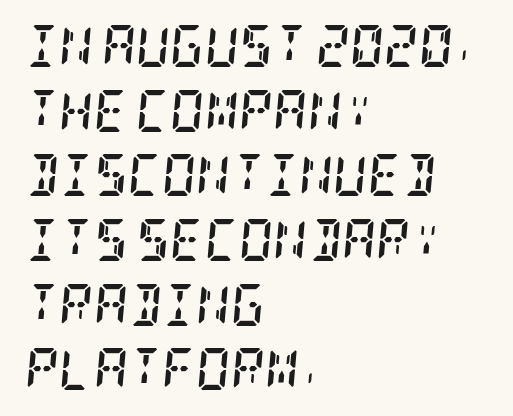
The image shows 42 px semibold, condensed serif type, italic (leaning right); set left-aligned, normal line spacing (1.54x), normal letter spacing, not underlined; low stroke contrast and a large x-height.
